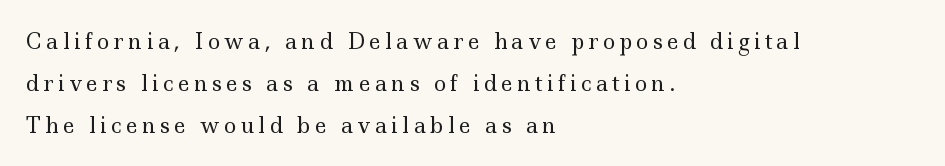
{"italic": "no", "bold": "no", "underline": "no", "align": "left", "line_spacing": "loose", "line_spacing_ratio": 1.99, "letter_spacing": "wide", "letter_spacing_em": 0.2, "glyph_px": 21}
